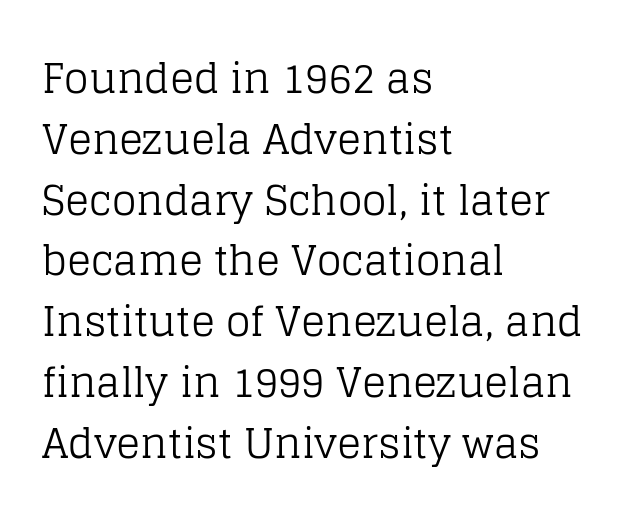
The image shows 40 px regular-weight serif type, upright; set left-aligned, normal line spacing (1.52x), normal letter spacing, not underlined; low stroke contrast and a large x-height.
